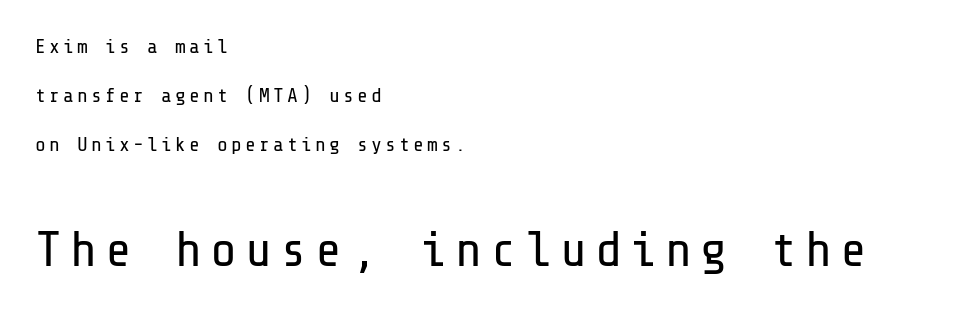
The image shows 50 px regular-weight sans-serif type, upright; set left-aligned, loose line spacing (2.44x), not underlined; the second (bottom) block is 2.5x larger; low stroke contrast and a medium x-height.
